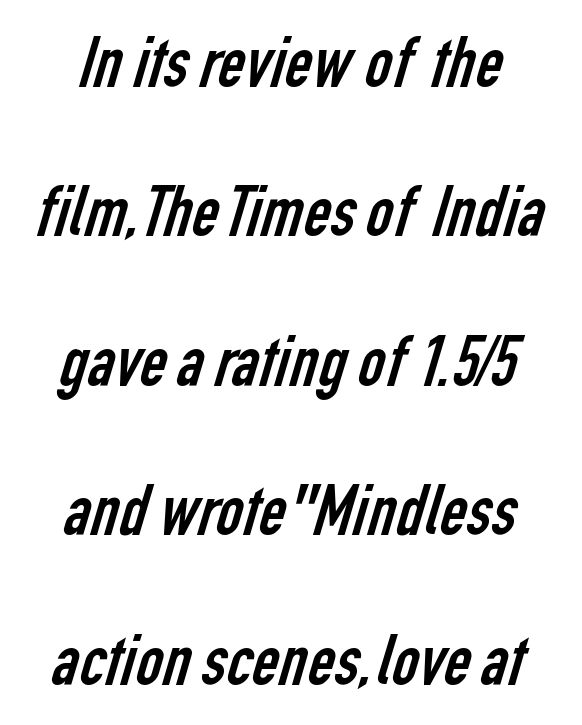
Q: Is the text bold? A: No.
Q: Is the typeface a serif or a sans-serif typeface? A: Sans-serif.
Q: Is the text underlined? A: No.
Q: Is the spacing between letters normal or unusually wide? A: Normal.
Q: Is the spacing between lines tight, normal or loose? A: Loose.
Q: Width (condensed, normal, or wide)? A: Condensed.
Q: Stroke contrast? A: Low.
Q: x-height? A: Medium.
Q: Monospaced? A: No.
